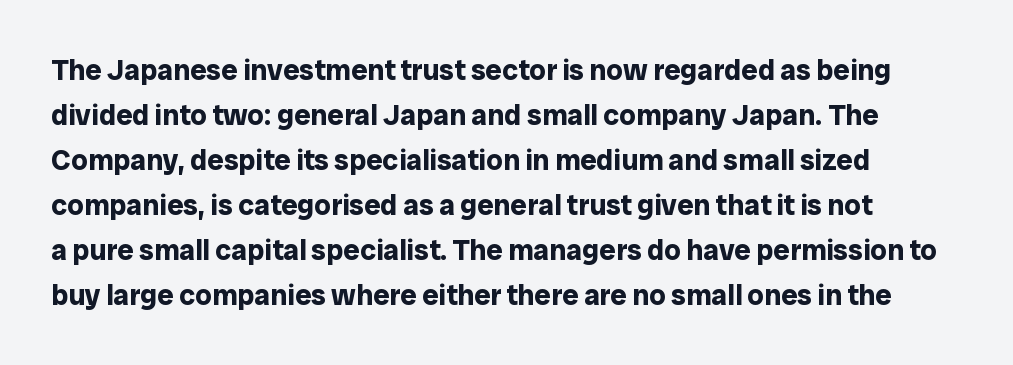
Q: Is the text bold? A: Yes.
Q: Is the text italic (slanted)? A: No, it is upright.
Q: Is the typeface a serif or a sans-serif typeface? A: Sans-serif.
Q: Is the text underlined? A: No.
Q: How is the paragraph aligned? A: Left-aligned.
Q: Is the spacing between letters normal or unusually wide? A: Normal.
Q: Is the spacing between lines tight, normal or loose? A: Normal.
Q: Width (condensed, normal, or wide)? A: Normal.
Q: Stroke contrast? A: Low.
Q: x-height? A: Medium.
Q: Monospaced? A: No.
